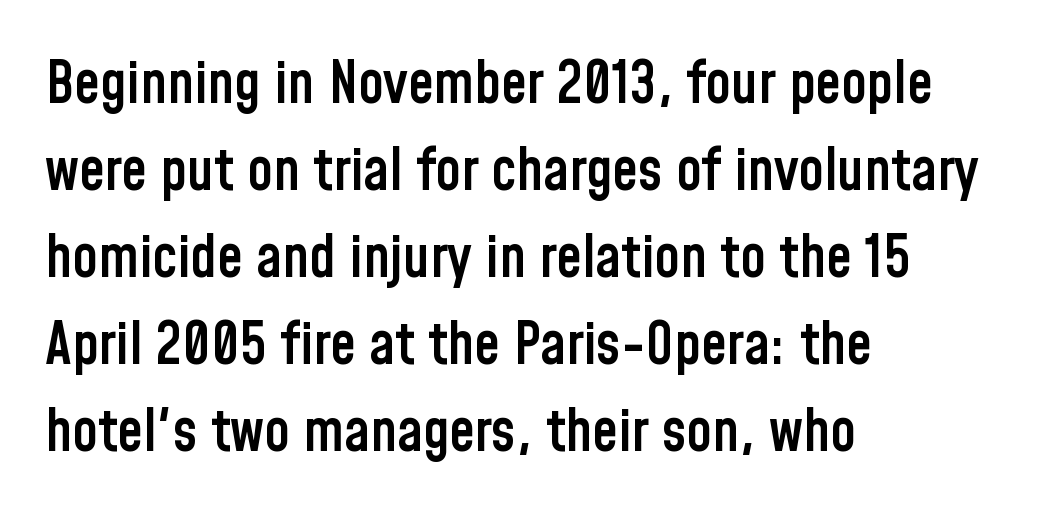
The image shows 58 px semibold, condensed sans-serif type, upright; set left-aligned, normal line spacing (1.5x), normal letter spacing, not underlined; low stroke contrast and a medium x-height.
